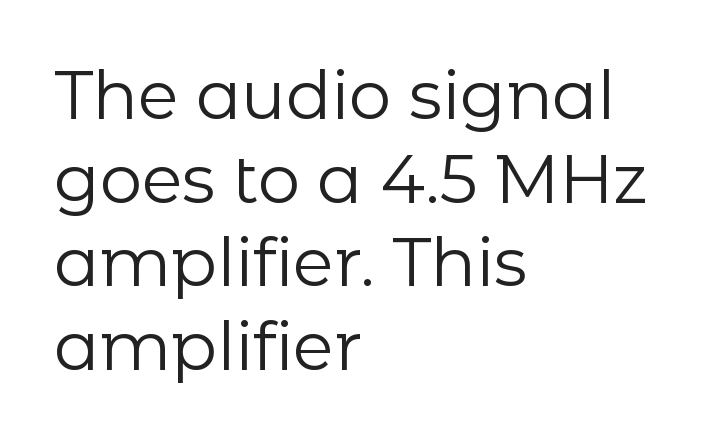
{"serif": "no", "italic": "no", "bold": "no", "weight": "regular", "width": "normal", "stroke_contrast": "low", "x_height": "medium", "monospaced": "no", "underline": "no", "align": "left", "line_spacing": "normal", "line_spacing_ratio": 1.25, "letter_spacing": "normal", "letter_spacing_em": 0.0, "glyph_px": 67}
